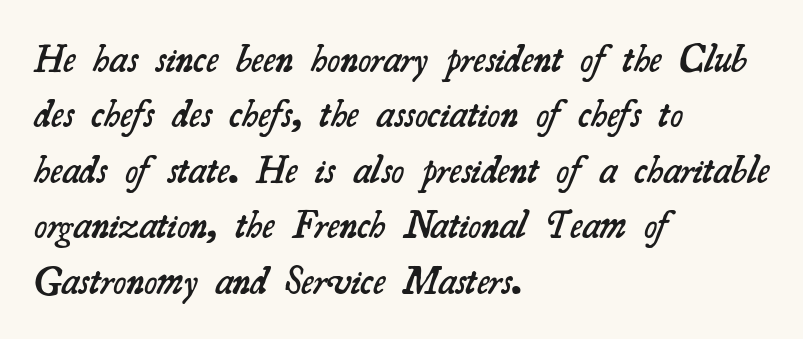
Is the type bold? Partly — it's a semibold, heavier than regular but not fully bold. The words here are not underlined. Between one letter and the next there's only the usual sliver of space. A classic flush-left, rag-right setting is used for this passage. Do the characters align in a grid? No, the font is proportional. Old-style or modern, the face here clearly has serifs.
